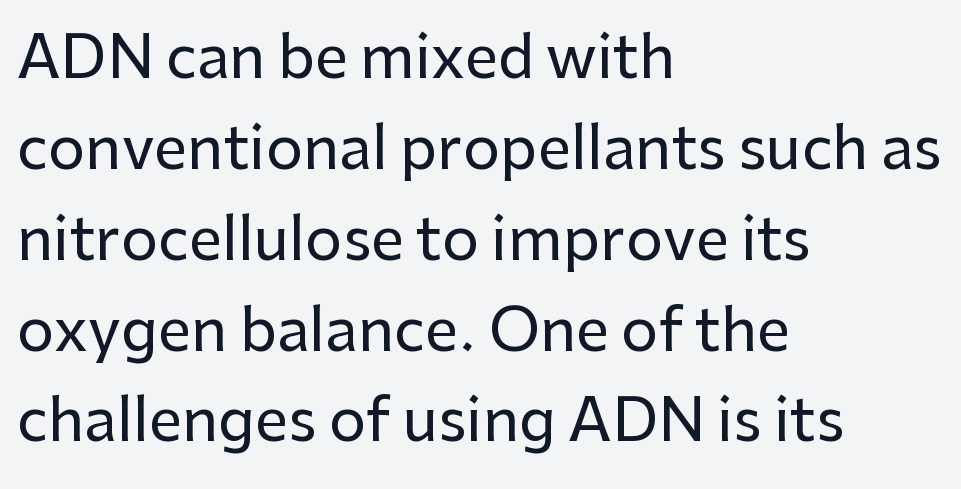
The image shows 59 px sans-serif type, upright; set left-aligned, normal line spacing (1.54x), normal letter spacing, not underlined; low stroke contrast and a medium x-height.
